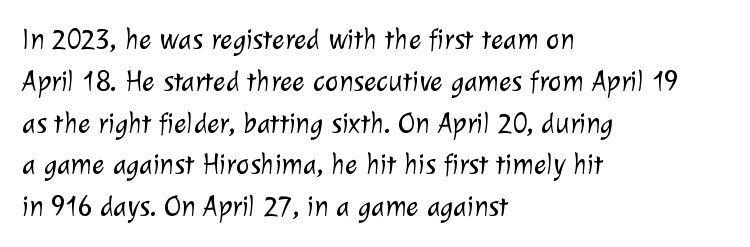
{"serif": "no", "bold": "no", "weight": "light", "width": "normal", "stroke_contrast": "low", "x_height": "medium", "monospaced": "no", "underline": "no", "align": "left", "line_spacing": "normal", "line_spacing_ratio": 1.44, "letter_spacing": "normal", "letter_spacing_em": 0.0, "glyph_px": 29}
